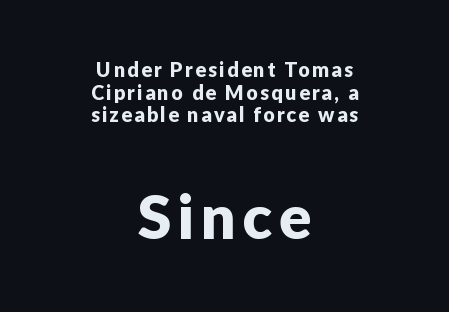
{"serif": "no", "italic": "no", "width": "normal", "stroke_contrast": "low", "x_height": "medium", "monospaced": "no", "underline": "no", "align": "center", "line_spacing": "tight", "line_spacing_ratio": 1.13, "larger_block": "second", "size_ratio": 3.05, "glyph_px": 61}
